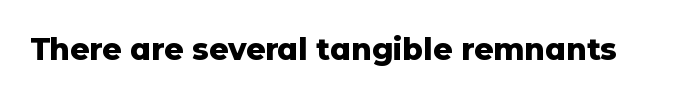
{"serif": "no", "italic": "no", "bold": "yes", "weight": "heavy", "width": "normal", "stroke_contrast": "low", "x_height": "medium", "monospaced": "no", "underline": "no", "letter_spacing": "normal", "letter_spacing_em": 0.0, "glyph_px": 30}
